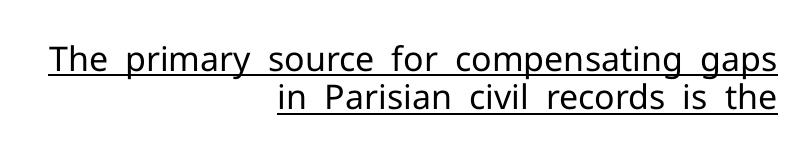
{"serif": "no", "italic": "no", "bold": "no", "weight": "regular", "width": "normal", "stroke_contrast": "low", "x_height": "medium", "monospaced": "no", "underline": "yes", "align": "right", "line_spacing": "tight", "line_spacing_ratio": 1.13, "letter_spacing": "normal", "letter_spacing_em": 0.0, "glyph_px": 34}
